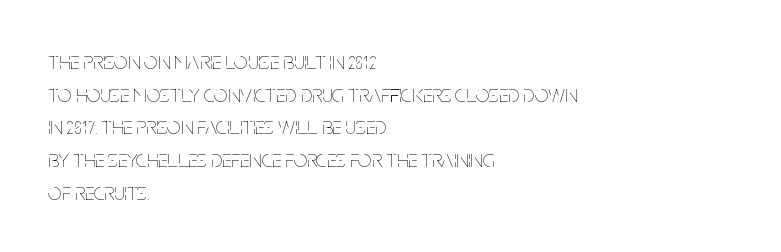
Plain, unruled lines of type. Ordinary non-slanted type is in use. Does extra space separate the letters? No, they use regular spacing. This is not heavy type; no bold has been used. These lines sit exactly where default settings would place them. Reading down the block, your eye returns to a fixed left position each line.
